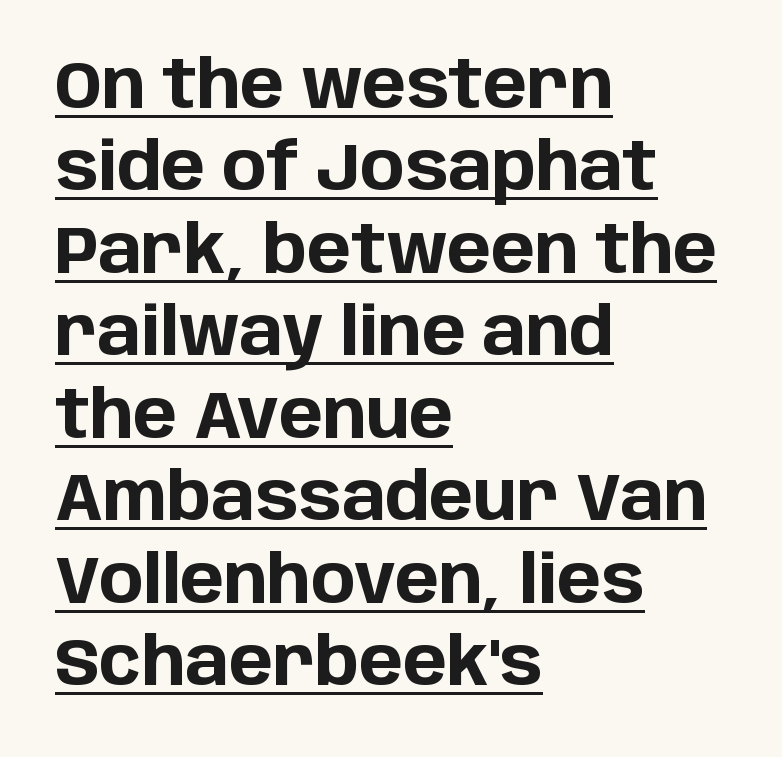
{"serif": "no", "italic": "no", "bold": "yes", "weight": "bold", "width": "normal", "stroke_contrast": "low", "x_height": "large", "monospaced": "no", "underline": "yes", "align": "left", "line_spacing": "normal", "line_spacing_ratio": 1.25, "letter_spacing": "normal", "letter_spacing_em": 0.0, "glyph_px": 66}
